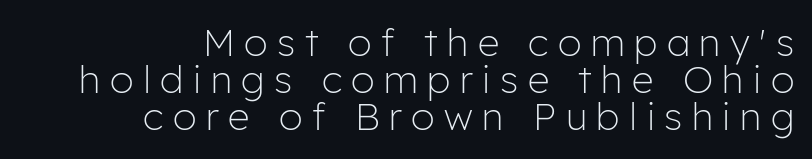
The image shows 38 px light sans-serif type, upright; set right-aligned, tight line spacing (0.98x), unusually wide letter spacing (+0.25 em), not underlined; low stroke contrast and a medium x-height.
